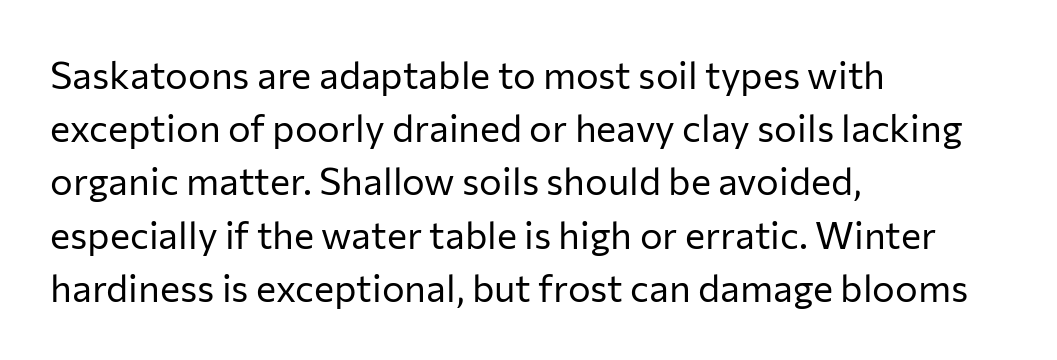
{"serif": "no", "italic": "no", "bold": "no", "weight": "regular", "width": "normal", "stroke_contrast": "low", "x_height": "medium", "monospaced": "no", "underline": "no", "align": "left", "line_spacing": "normal", "line_spacing_ratio": 1.4, "letter_spacing": "normal", "letter_spacing_em": 0.0, "glyph_px": 38}
